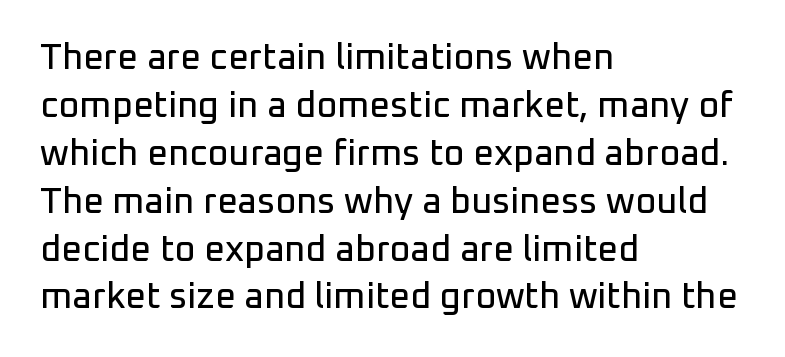
The image shows 36 px sans-serif type, upright; set left-aligned, normal line spacing (1.33x), normal letter spacing, not underlined; low stroke contrast and a medium x-height.
